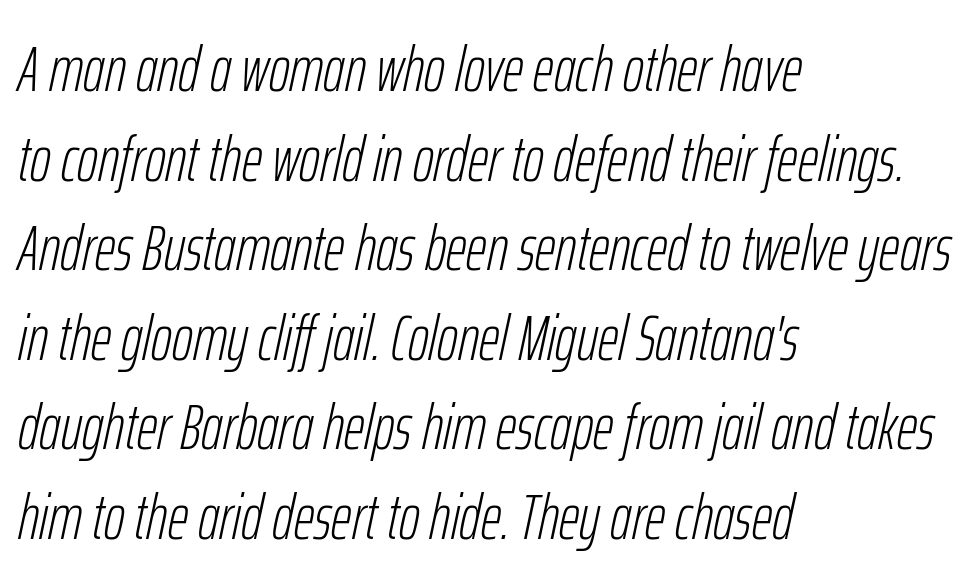
{"italic": "yes", "lean": "right", "slant_degrees": 12, "bold": "no", "weight": "light", "width": "condensed", "stroke_contrast": "low", "x_height": "medium", "monospaced": "no", "underline": "no", "align": "left", "line_spacing": "normal", "line_spacing_ratio": 1.4, "letter_spacing": "normal", "letter_spacing_em": 0.0, "glyph_px": 64}
